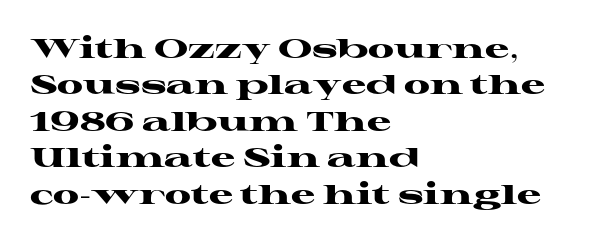
Q: Is the text bold? A: Yes.
Q: Is the text italic (slanted)? A: No, it is upright.
Q: Is the text underlined? A: No.
Q: How is the paragraph aligned? A: Left-aligned.
Q: Is the spacing between letters normal or unusually wide? A: Normal.
Q: Is the spacing between lines tight, normal or loose? A: Normal.
